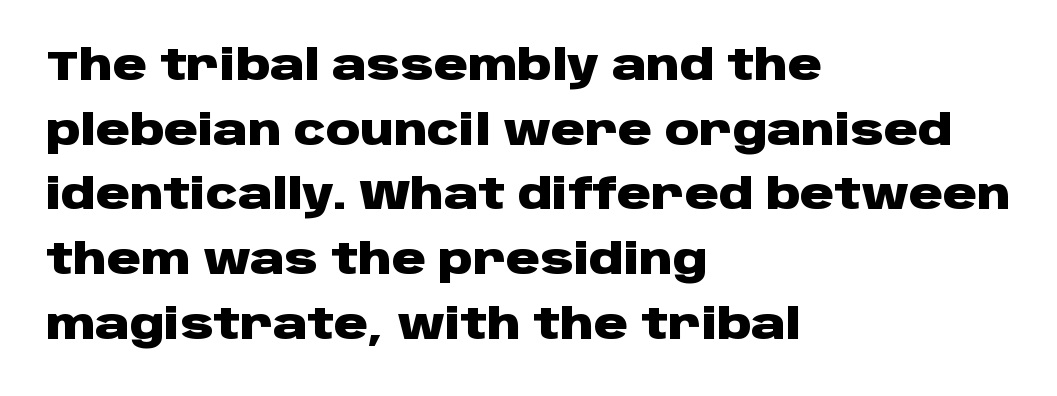
The image shows 42 px heavy, wide sans-serif type, upright; set left-aligned, normal line spacing (1.54x), normal letter spacing, not underlined; low stroke contrast and a large x-height.
